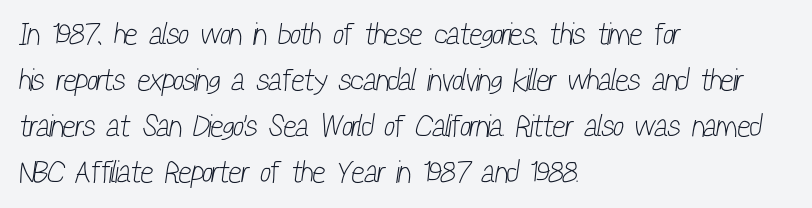
Counters stay open thanks to moderate or lighter strokes. Observe the absence of serifs on each vertical stroke in this sample. You could not count columns in this text — the font is proportionally spaced. Quick note: underline off. Standard letterfit; no display-style spreading of the glyphs. The compositor pushed each line to the left boundary.
